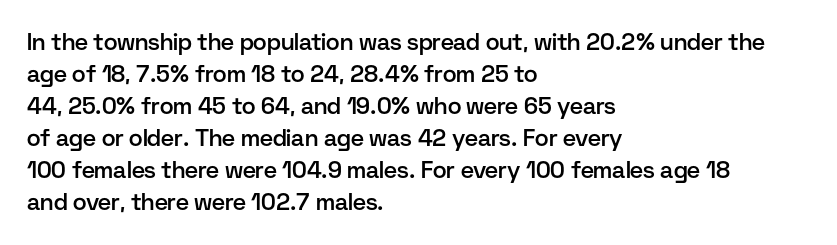
Compared with an ordinary text face, these strokes are moderately heavier — a semibold. Unlike italic type, these characters show no tilt at all. The leading is moderate, giving the passage an even texture. No extra tracking has been applied to these lines.
